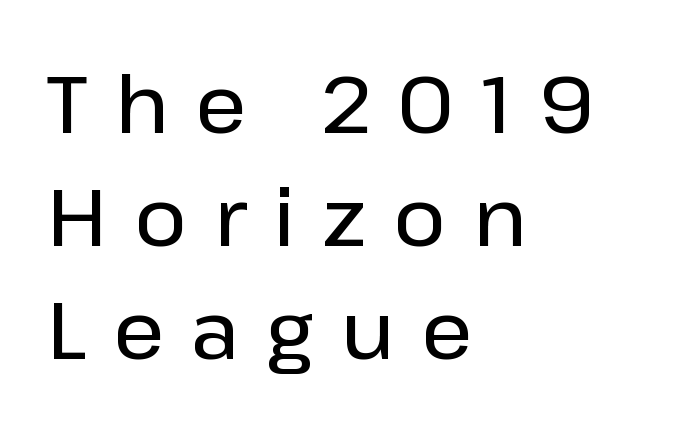
{"serif": "no", "italic": "no", "width": "normal", "stroke_contrast": "low", "x_height": "medium", "monospaced": "no", "underline": "no", "align": "left", "line_spacing": "normal", "line_spacing_ratio": 1.41, "letter_spacing": "wide", "letter_spacing_em": 0.34, "glyph_px": 80}
